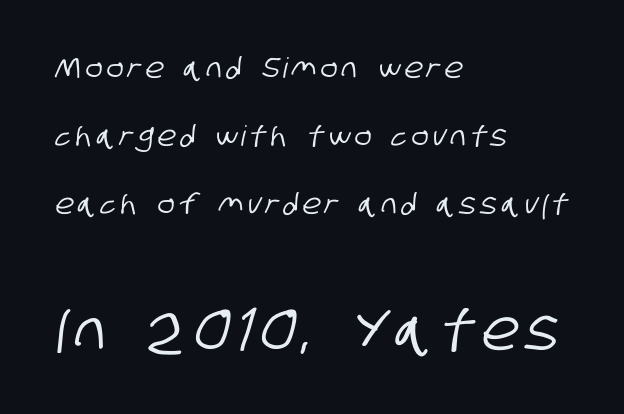
{"serif": "no", "width": "condensed", "stroke_contrast": "low", "x_height": "large", "monospaced": "no", "underline": "no", "align": "left", "line_spacing": "loose", "line_spacing_ratio": 2.43, "larger_block": "second", "size_ratio": 2.0, "glyph_px": 56}
